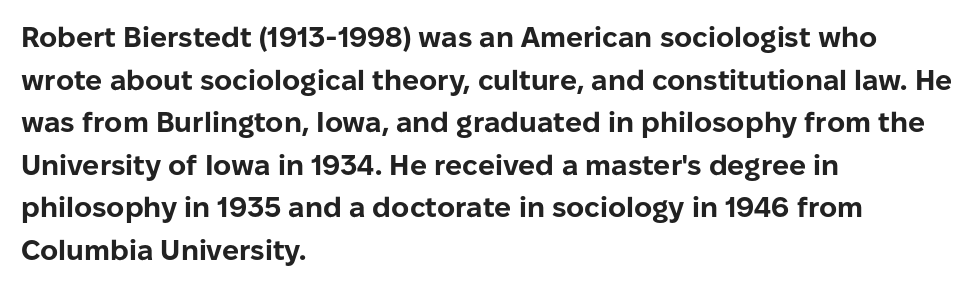
{"serif": "no", "italic": "no", "bold": "yes", "weight": "bold", "width": "normal", "stroke_contrast": "low", "x_height": "medium", "monospaced": "no", "underline": "no", "align": "left", "line_spacing": "normal", "line_spacing_ratio": 1.52, "letter_spacing": "normal", "letter_spacing_em": 0.0, "glyph_px": 28}
